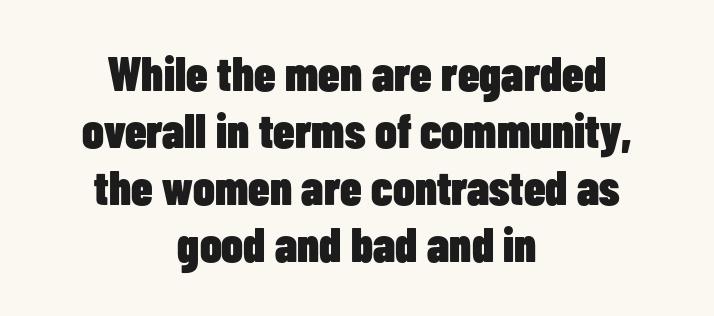
The image shows 48 px heavy, condensed sans-serif type, upright; set centered, line spacing 1.19x, normal letter spacing, not underlined; low stroke contrast and a medium x-height.
